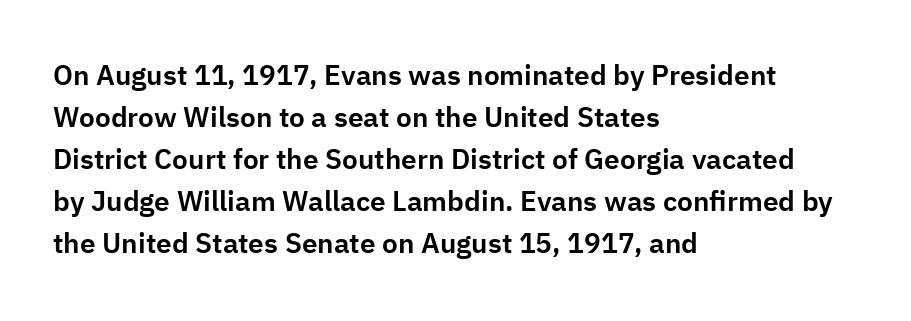
Q: Is the text italic (slanted)? A: No, it is upright.
Q: Is the typeface a serif or a sans-serif typeface? A: Sans-serif.
Q: Is the text underlined? A: No.
Q: How is the paragraph aligned? A: Left-aligned.
Q: Is the spacing between letters normal or unusually wide? A: Normal.
Q: Is the spacing between lines tight, normal or loose? A: Normal.
Q: Width (condensed, normal, or wide)? A: Normal.
Q: Stroke contrast? A: Low.
Q: x-height? A: Medium.
Q: Monospaced? A: No.
